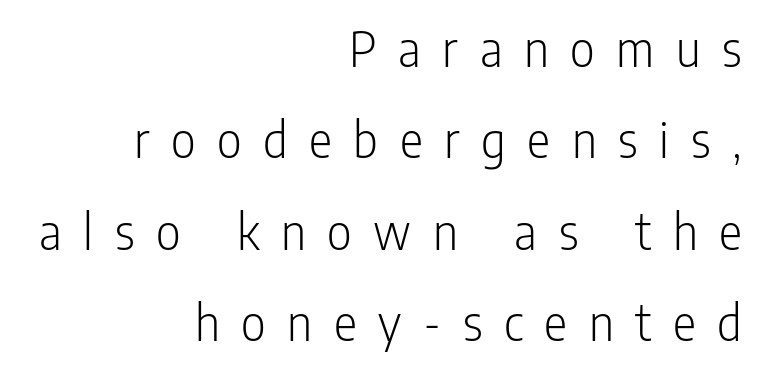
{"serif": "no", "italic": "no", "bold": "no", "weight": "light", "width": "condensed", "stroke_contrast": "low", "x_height": "medium", "monospaced": "no", "underline": "no", "align": "right", "line_spacing": "normal", "line_spacing_ratio": 1.69, "letter_spacing": "wide", "letter_spacing_em": 0.4, "glyph_px": 54}
